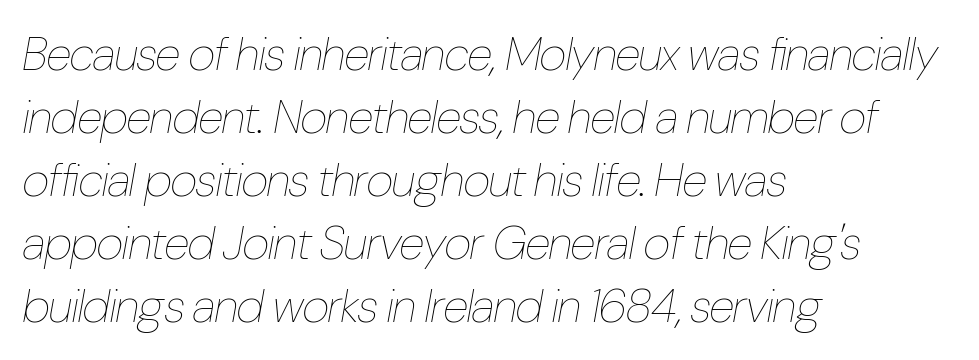
Q: Is the text bold? A: No.
Q: Is the text italic (slanted)? A: Yes, it leans right by about 10 degrees.
Q: Is the text underlined? A: No.
Q: How is the paragraph aligned? A: Left-aligned.
Q: Is the spacing between letters normal or unusually wide? A: Normal.
Q: Is the spacing between lines tight, normal or loose? A: Normal.
Q: Width (condensed, normal, or wide)? A: Condensed.
Q: Stroke contrast? A: Low.
Q: x-height? A: Medium.
Q: Monospaced? A: No.
